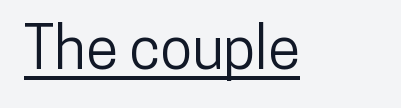
Look at the bottom of the vertical strokes: they stop flat, with no serifs. These lines are rendered in a variable-pitch font. A roman cut, with each character standing at attention. Check the space under the baseline: a stroke is drawn there. The tracking reads as untouched default to a designer's eye.
